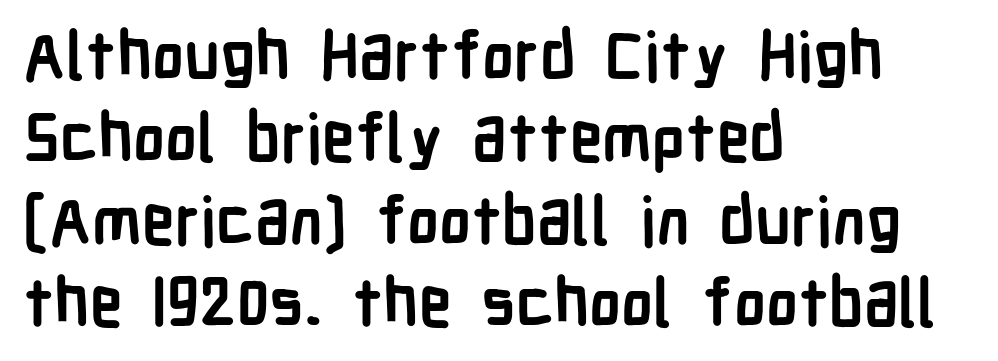
Notice how the stems are strictly vertical — no italics here. The type is set solid horizontally, with unmodified tracking. The specimen omits any rule beneath the text block's lines. Looks like regular typesetting: each glyph gets only the width it needs.
